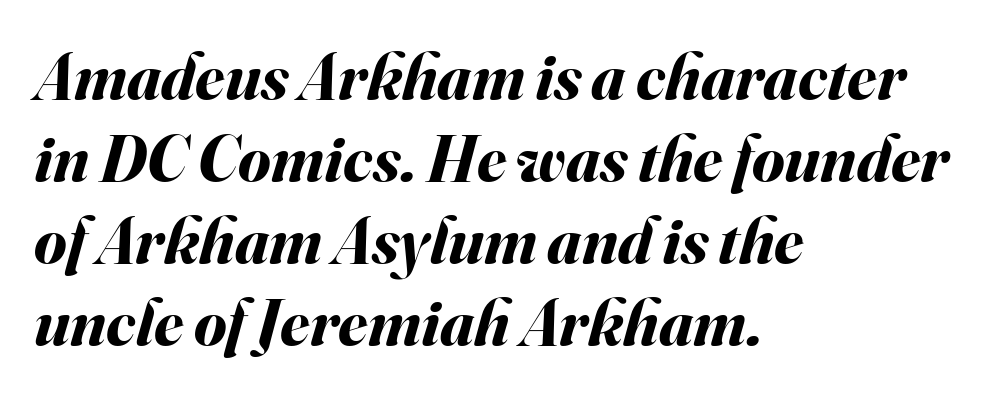
{"italic": "yes", "lean": "right", "slant_degrees": 16, "bold": "yes", "weight": "bold", "width": "normal", "stroke_contrast": "medium", "x_height": "small", "monospaced": "no", "underline": "no", "align": "left", "line_spacing_ratio": 1.24, "letter_spacing": "normal", "letter_spacing_em": 0.0, "glyph_px": 66}
